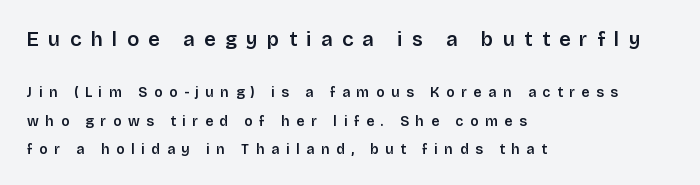
The image shows 20 px text type, upright; set left-aligned, loose line spacing (2.02x), unusually wide letter spacing (+0.47 em), not underlined; the first (top) block is 1.43x larger.
